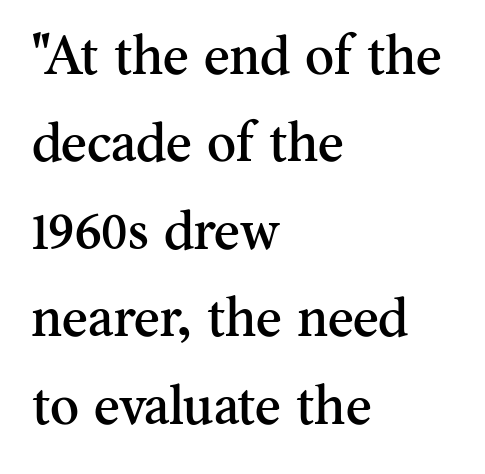
The image shows 55 px serif type, upright; set left-aligned, normal line spacing (1.59x), normal letter spacing, not underlined; medium stroke contrast and a small x-height.
